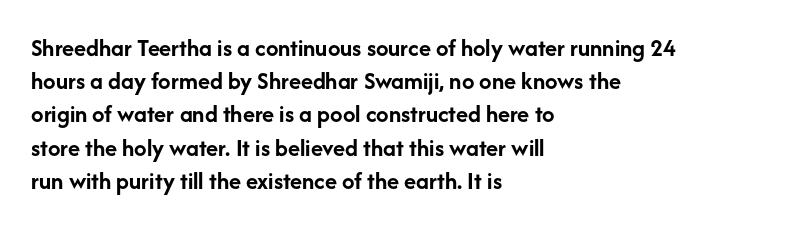
One-word summary of the alignment: left. Compared with an ordinary text face, these strokes are far heavier — a full bold. Interline gaps are of average width in this sample. Letter spacing: default. The baseline area is clear. The letters stand upright; this is a roman face.
